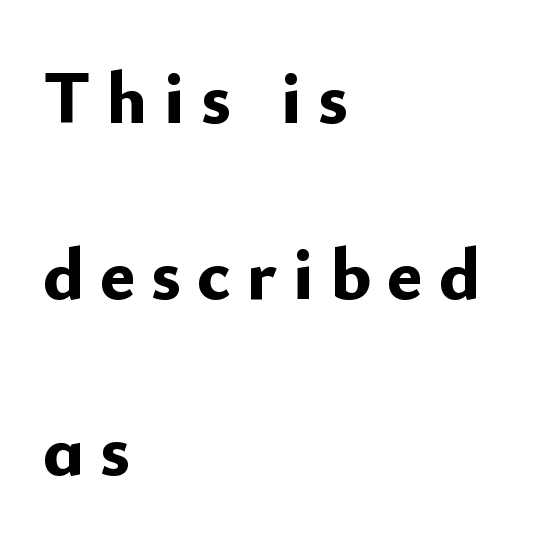
{"serif": "no", "italic": "no", "bold": "yes", "weight": "bold", "width": "normal", "stroke_contrast": "low", "x_height": "small", "monospaced": "no", "underline": "no", "align": "left", "line_spacing": "loose", "line_spacing_ratio": 2.35, "letter_spacing": "wide", "letter_spacing_em": 0.21, "glyph_px": 75}
